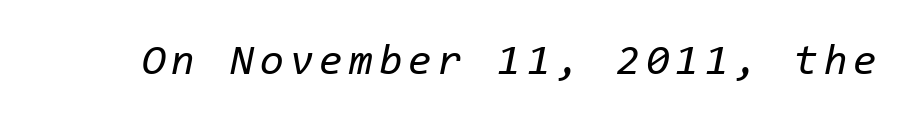
Q: Is the text bold? A: No.
Q: Is the text italic (slanted)? A: Yes, it leans right by about 11 degrees.
Q: Is the text underlined? A: No.
Q: Width (condensed, normal, or wide)? A: Normal.
Q: Stroke contrast? A: Low.
Q: x-height? A: Medium.
Q: Monospaced? A: Yes.
